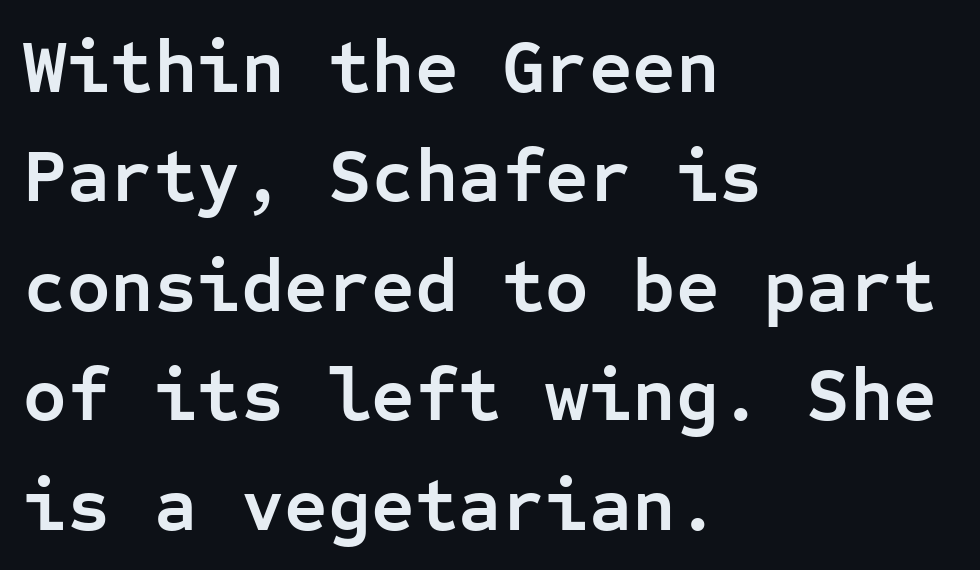
Q: Is the text bold? A: Yes.
Q: Is the text italic (slanted)? A: No, it is upright.
Q: Is the typeface a serif or a sans-serif typeface? A: Sans-serif.
Q: Is the text underlined? A: No.
Q: How is the paragraph aligned? A: Left-aligned.
Q: Is the spacing between letters normal or unusually wide? A: Normal.
Q: Is the spacing between lines tight, normal or loose? A: Normal.
Q: Width (condensed, normal, or wide)? A: Normal.
Q: Stroke contrast? A: Low.
Q: x-height? A: Medium.
Q: Monospaced? A: Yes.
